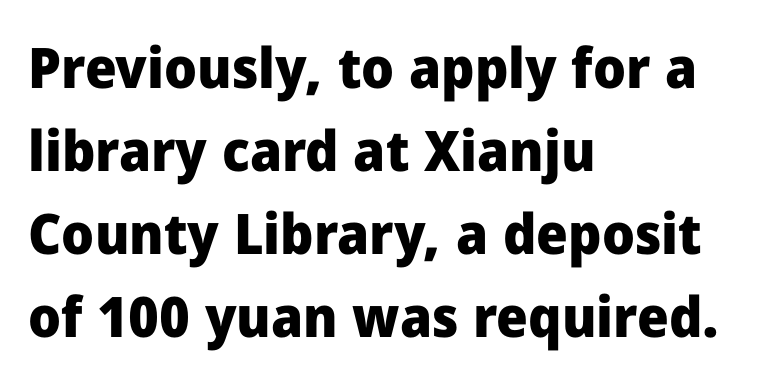
The image shows 56 px heavy sans-serif type, upright; set left-aligned, normal line spacing (1.48x), normal letter spacing, not underlined; low stroke contrast and a medium x-height.
